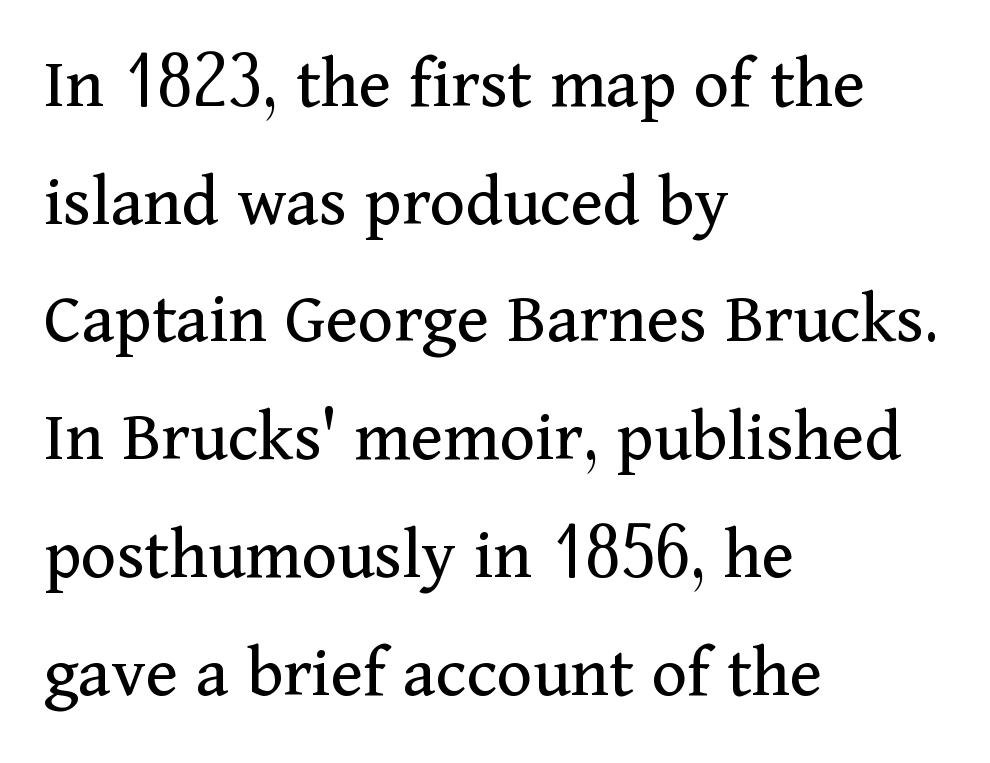
Q: Is the text bold? A: No.
Q: Is the text italic (slanted)? A: No, it is upright.
Q: Is the typeface a serif or a sans-serif typeface? A: Serif.
Q: Is the text underlined? A: No.
Q: How is the paragraph aligned? A: Left-aligned.
Q: Is the spacing between letters normal or unusually wide? A: Normal.
Q: Is the spacing between lines tight, normal or loose? A: Normal.
Q: Width (condensed, normal, or wide)? A: Normal.
Q: Stroke contrast? A: Medium.
Q: x-height? A: Medium.
Q: Monospaced? A: No.
